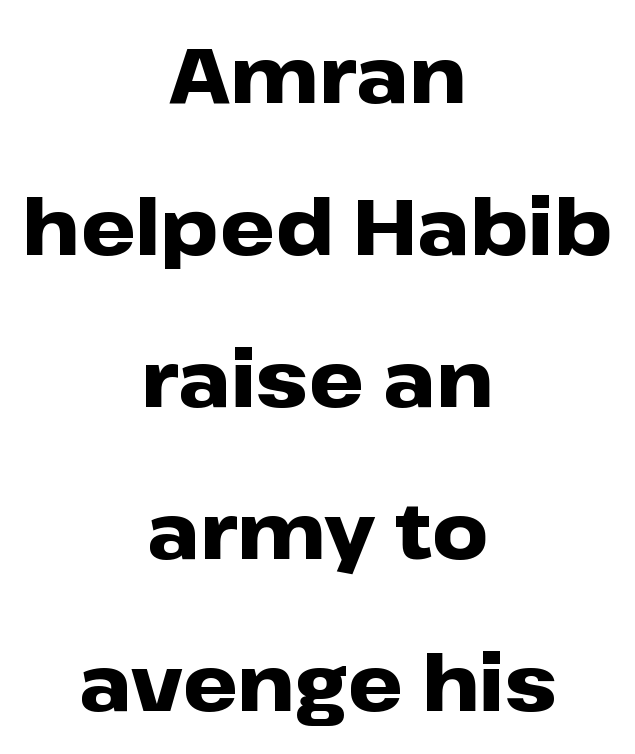
The font is running at its bold setting. The letters stand upright; this is a roman face. Each letter's strokes conclude bluntly, with no projecting serifs. Here the designer chose a conventional face with non-uniform glyph widths. The setting favours the middle, as headings and verse often do.
